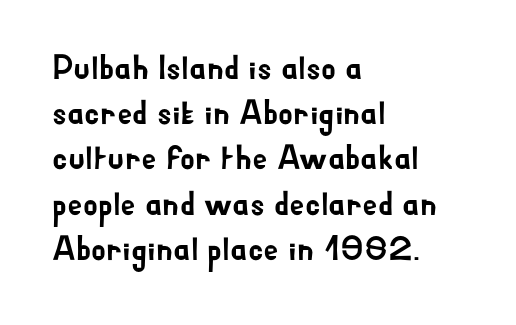
Honestly, the row spacing looks completely unremarkable. Here the designer chose a conventional face with non-uniform glyph widths. One-word summary of the alignment: left. Spacing between characters is what you'd get straight out of the box. Posture: vertical.
